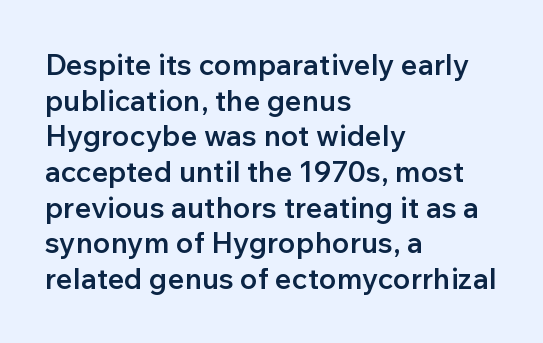
The image shows 29 px semibold sans-serif type, upright; set left-aligned, line spacing 1.23x, normal letter spacing, not underlined; low stroke contrast and a medium x-height.
